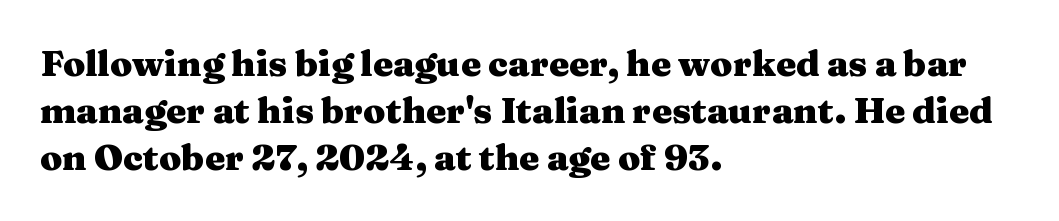
Here the designer chose a conventional face with non-uniform glyph widths. The paragraph shown leans on its left margin. Does extra space separate the letters? No, they use regular spacing. The specimen reads as upright at a glance. Beneath every word, the page is bare. Strong, thick strokes mark this as bold type.
